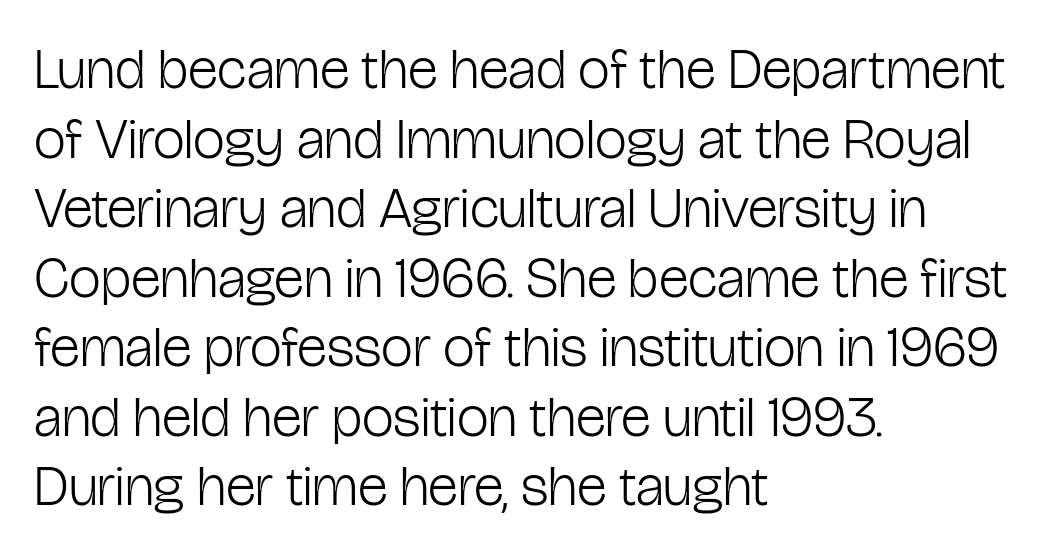
{"serif": "no", "italic": "no", "bold": "no", "weight": "light", "width": "condensed", "stroke_contrast": "low", "x_height": "medium", "monospaced": "no", "underline": "no", "align": "left", "line_spacing_ratio": 1.22, "letter_spacing": "normal", "letter_spacing_em": 0.0, "glyph_px": 57}
